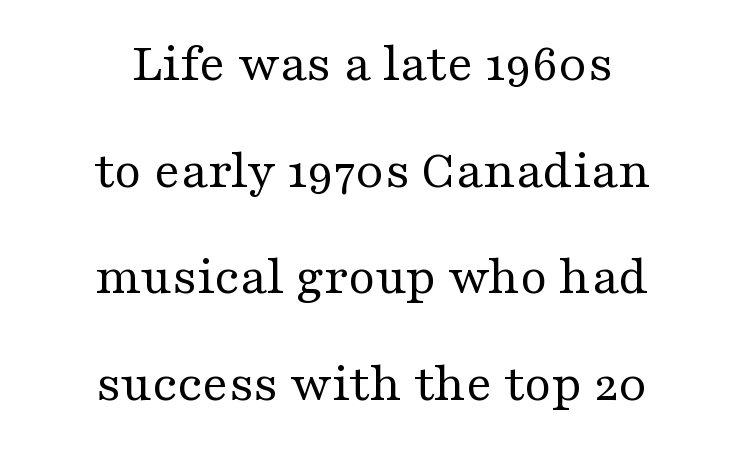
{"serif": "yes", "italic": "no", "bold": "no", "weight": "regular", "width": "wide", "stroke_contrast": "medium", "x_height": "medium", "monospaced": "no", "underline": "no", "align": "center", "line_spacing": "loose", "line_spacing_ratio": 1.94, "letter_spacing": "normal", "letter_spacing_em": 0.0, "glyph_px": 55}
